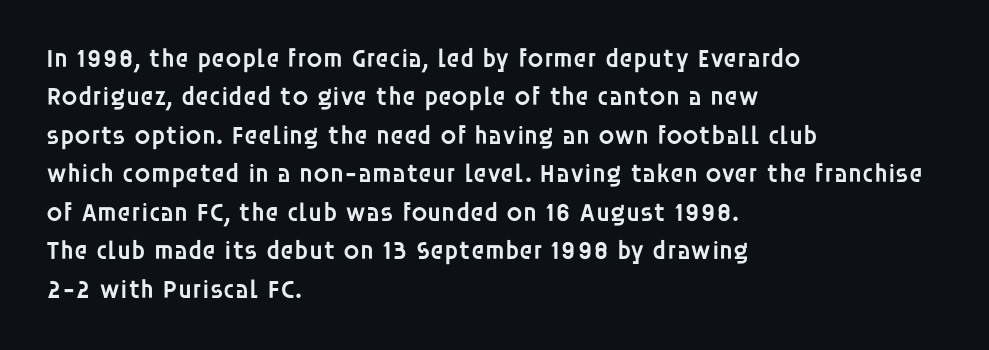
The lines are quadded left. Short note: letters normally spaced. Just letters on the line, the space beneath them empty. Look at the stroke-to-counter ratio: somewhat heavy, a semibold. Regular leading.
